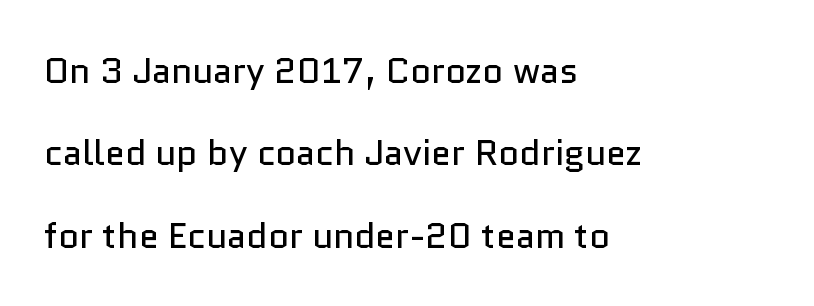
The tracking reads as untouched default to a designer's eye. Underline: absent. Is this a heavy cut? Hardly; it is regular or lighter. The rendering anchors every line to the left-hand side. Spacing verdict: proportional, widths tailored to each character.
